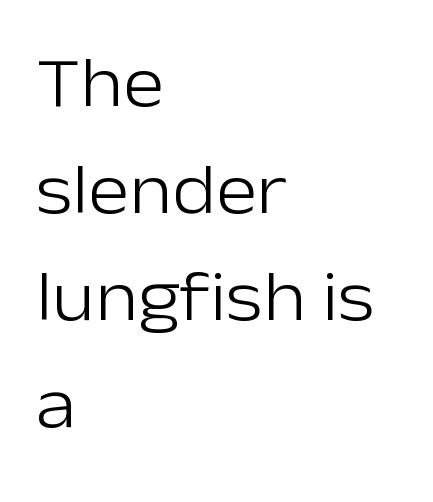
The image shows 70 px light sans-serif type, upright; set left-aligned, normal line spacing (1.53x), normal letter spacing, not underlined; low stroke contrast and a medium x-height.
